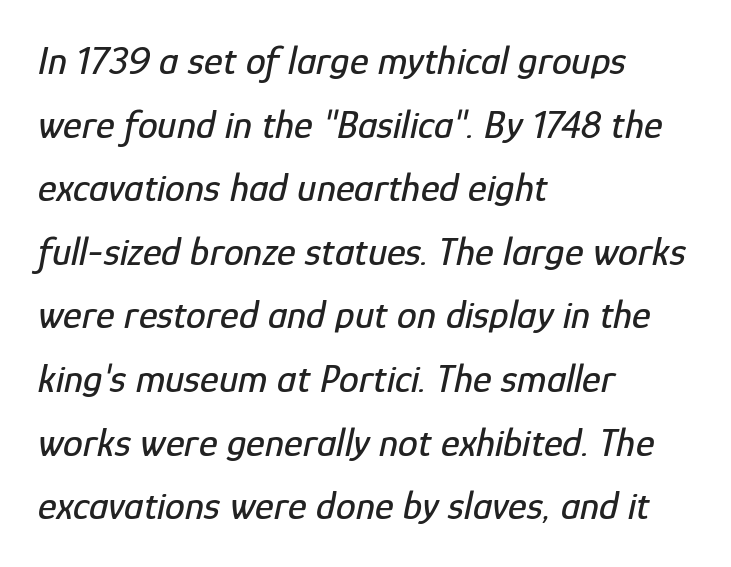
The image shows 40 px condensed type, italic (leaning right); set left-aligned, normal line spacing (1.59x), normal letter spacing, not underlined; low stroke contrast and a medium x-height.
